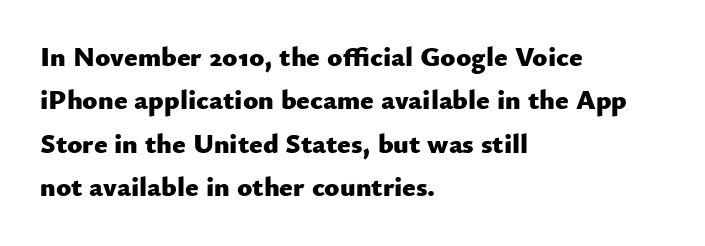
Q: Is the text bold? A: Yes.
Q: Is the text italic (slanted)? A: No, it is upright.
Q: Is the typeface a serif or a sans-serif typeface? A: Sans-serif.
Q: Is the text underlined? A: No.
Q: How is the paragraph aligned? A: Left-aligned.
Q: Is the spacing between letters normal or unusually wide? A: Normal.
Q: Is the spacing between lines tight, normal or loose? A: Normal.
Q: Width (condensed, normal, or wide)? A: Normal.
Q: Stroke contrast? A: Low.
Q: x-height? A: Small.
Q: Monospaced? A: No.
